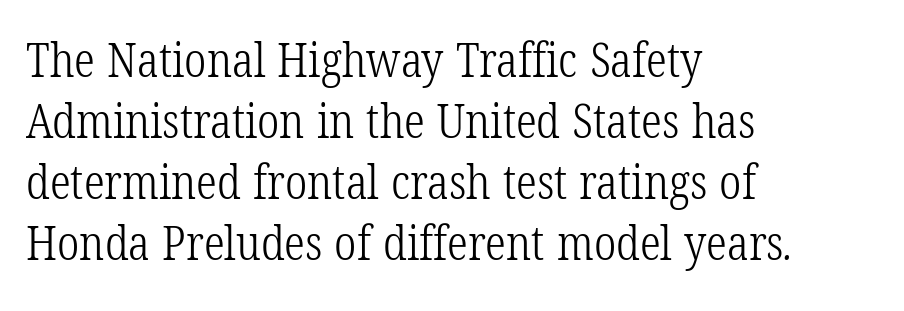
{"serif": "yes", "bold": "no", "weight": "light", "width": "condensed", "stroke_contrast": "low", "x_height": "medium", "monospaced": "no", "underline": "no", "align": "left", "line_spacing": "normal", "line_spacing_ratio": 1.3, "letter_spacing": "normal", "letter_spacing_em": 0.0, "glyph_px": 47}
